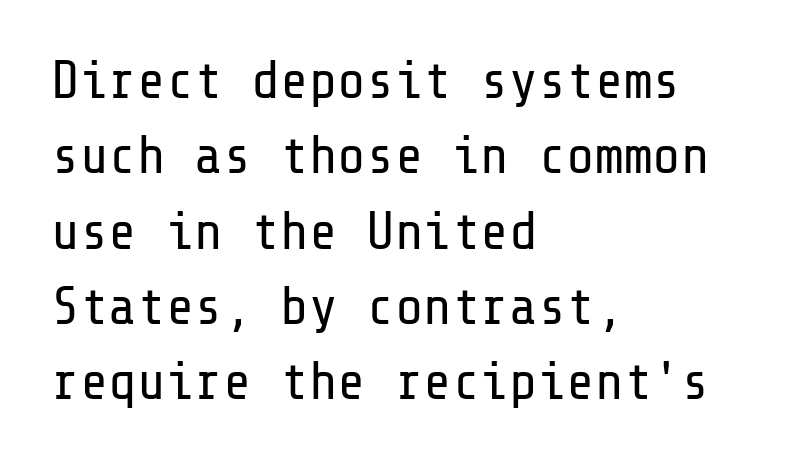
Q: Is the text bold? A: No.
Q: Is the text italic (slanted)? A: No, it is upright.
Q: Is the typeface a serif or a sans-serif typeface? A: Sans-serif.
Q: Is the text underlined? A: No.
Q: How is the paragraph aligned? A: Left-aligned.
Q: Is the spacing between letters normal or unusually wide? A: Normal.
Q: Is the spacing between lines tight, normal or loose? A: Normal.
Q: Width (condensed, normal, or wide)? A: Normal.
Q: Stroke contrast? A: Low.
Q: x-height? A: Medium.
